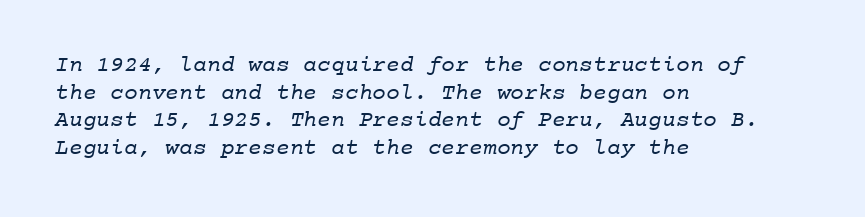
The lines in this sample share a left origin and differ only in where they stop. Nothing heavy about these letters — not bold at all. There is no visible air inserted between adjacent glyphs. Any mark beneath the type? The region is blank.
